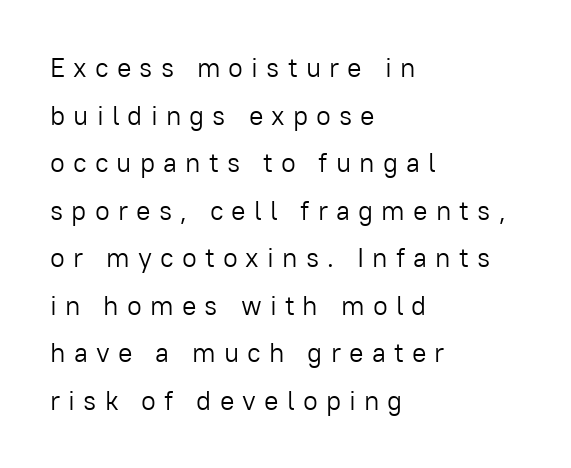
Line starts are locked; line ends wander. The weight tops out at a normal text grade. The lettering holds an erect, upright posture throughout. Check the space under the baseline: it is left empty. Short note: letters widely spaced.
